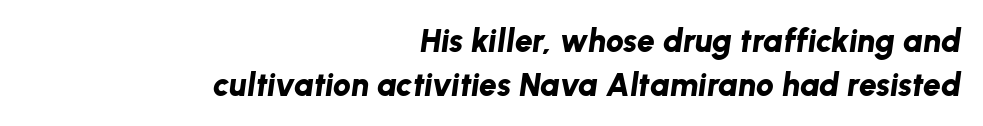
{"italic": "yes", "lean": "right", "slant_degrees": 8, "bold": "yes", "weight": "bold", "width": "normal", "stroke_contrast": "low", "x_height": "medium", "monospaced": "no", "underline": "no", "align": "right", "line_spacing": "normal", "line_spacing_ratio": 1.39, "letter_spacing": "normal", "letter_spacing_em": 0.0, "glyph_px": 32}
